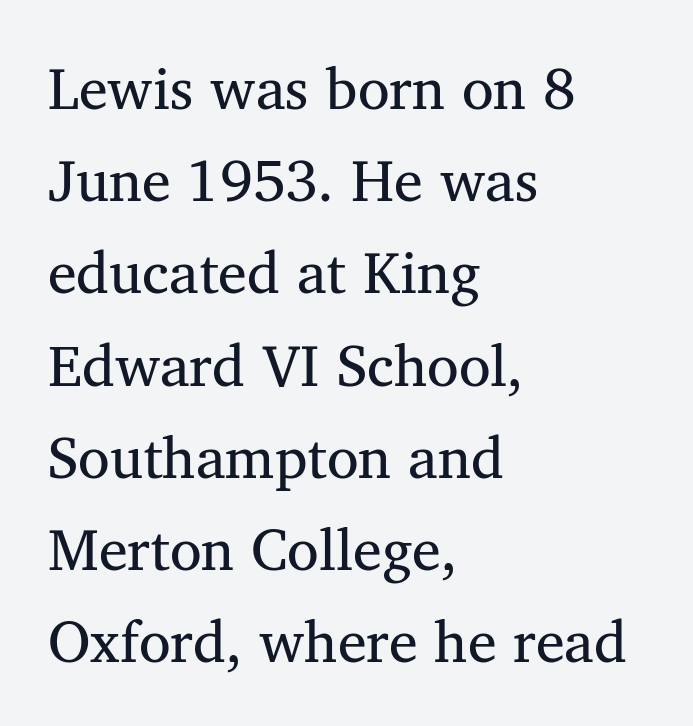
Q: Is the text bold? A: No.
Q: Is the text italic (slanted)? A: No, it is upright.
Q: Is the typeface a serif or a sans-serif typeface? A: Serif.
Q: Is the text underlined? A: No.
Q: How is the paragraph aligned? A: Left-aligned.
Q: Is the spacing between letters normal or unusually wide? A: Normal.
Q: Is the spacing between lines tight, normal or loose? A: Normal.
Q: Width (condensed, normal, or wide)? A: Normal.
Q: Stroke contrast? A: Medium.
Q: x-height? A: Medium.
Q: Monospaced? A: No.
